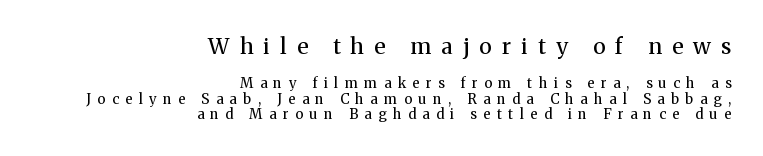
{"italic": "no", "bold": "no", "underline": "no", "align": "right", "line_spacing": "tight", "line_spacing_ratio": 1.11, "letter_spacing": "wide", "letter_spacing_em": 0.47, "larger_block": "first", "size_ratio": 1.57, "glyph_px": 22}
